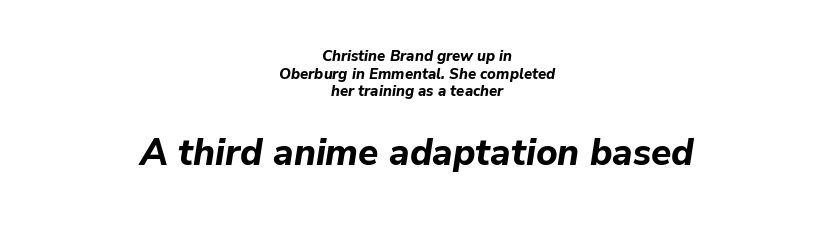
Q: Is the text bold? A: Yes.
Q: Is the text italic (slanted)? A: Yes, it leans right by about 9 degrees.
Q: Is the text underlined? A: No.
Q: How is the paragraph aligned? A: Centered.
Q: Is the spacing between letters normal or unusually wide? A: Normal.
Q: Which block of text is set in a larger size, the first (top) or the second (bottom)? A: The second (bottom) one.
Q: Width (condensed, normal, or wide)? A: Normal.
Q: Stroke contrast? A: Low.
Q: x-height? A: Medium.
Q: Monospaced? A: No.
